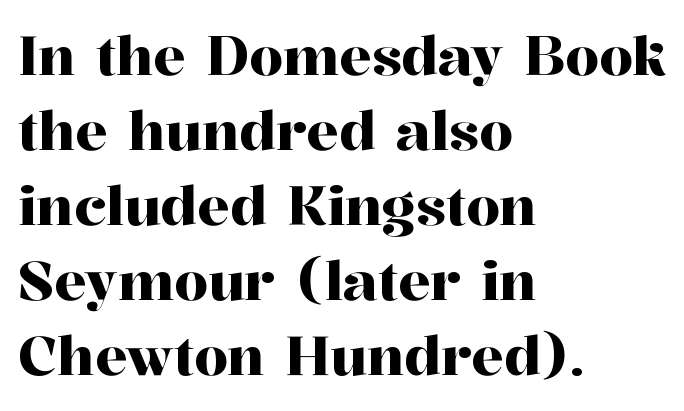
Q: Is the text italic (slanted)? A: No, it is upright.
Q: Is the typeface a serif or a sans-serif typeface? A: Serif.
Q: Is the text underlined? A: No.
Q: How is the paragraph aligned? A: Left-aligned.
Q: Is the spacing between letters normal or unusually wide? A: Normal.
Q: Is the spacing between lines tight, normal or loose? A: Normal.
Q: Width (condensed, normal, or wide)? A: Normal.
Q: Stroke contrast? A: High.
Q: x-height? A: Medium.
Q: Monospaced? A: No.
